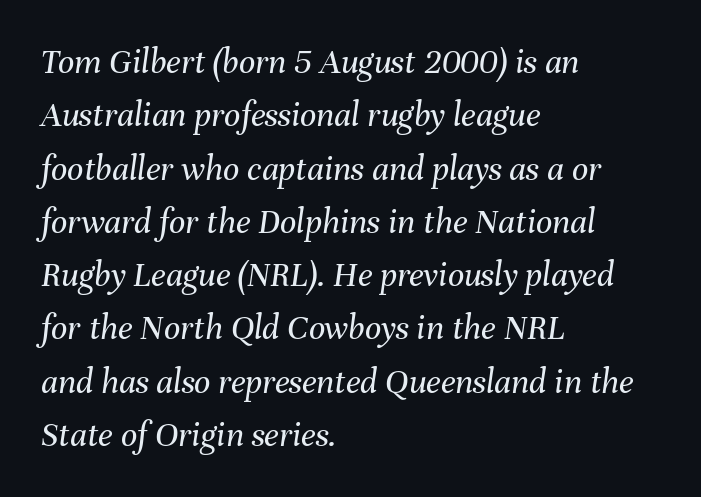
The characters are drawn with everyday or finer stroke widths. The passage shown has conventional tracking throughout. Think of a printed novel: that variable character pitch is what you see here. The paragraph shown leans on its left margin. Type without underlining. In terms of leading, this rendering sits right in the middle.
